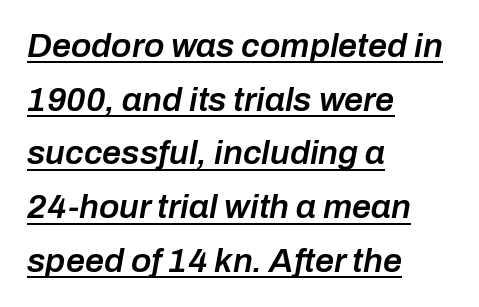
{"italic": "yes", "lean": "right", "slant_degrees": 10, "bold": "semi", "weight": "semibold", "width": "normal", "stroke_contrast": "low", "x_height": "medium", "monospaced": "no", "underline": "yes", "align": "left", "line_spacing": "normal", "line_spacing_ratio": 1.58, "letter_spacing": "normal", "letter_spacing_em": 0.0, "glyph_px": 34}
